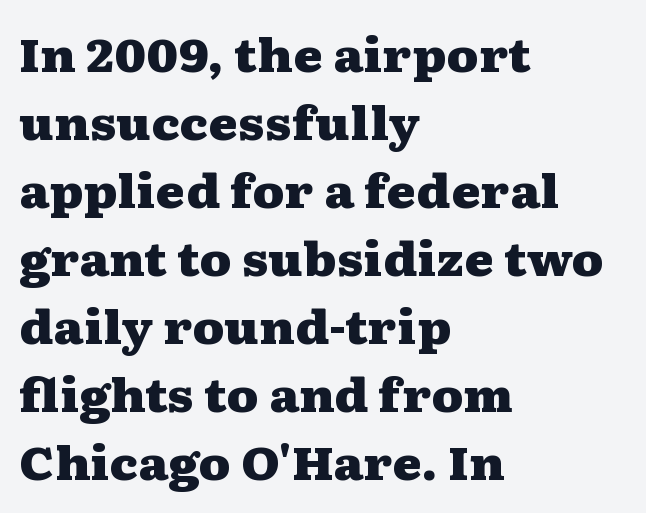
Q: Is the text bold? A: Yes.
Q: Is the text italic (slanted)? A: No, it is upright.
Q: Is the typeface a serif or a sans-serif typeface? A: Serif.
Q: Is the text underlined? A: No.
Q: How is the paragraph aligned? A: Left-aligned.
Q: Is the spacing between letters normal or unusually wide? A: Normal.
Q: Is the spacing between lines tight, normal or loose? A: Normal.
Q: Width (condensed, normal, or wide)? A: Wide.
Q: Stroke contrast? A: Medium.
Q: x-height? A: Medium.
Q: Monospaced? A: No.
